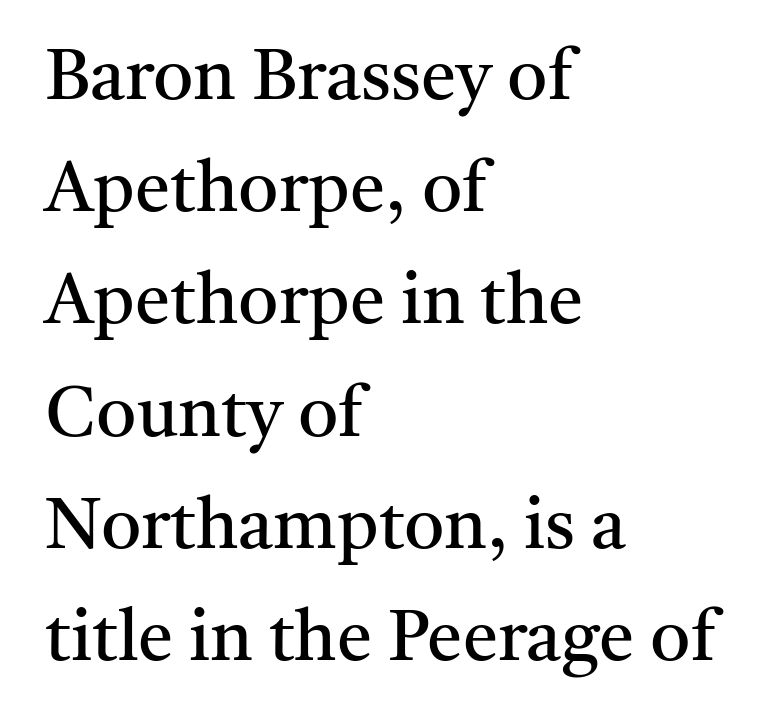
{"serif": "yes", "italic": "no", "bold": "no", "weight": "regular", "width": "normal", "stroke_contrast": "medium", "x_height": "medium", "monospaced": "no", "underline": "no", "align": "left", "line_spacing": "normal", "line_spacing_ratio": 1.58, "letter_spacing": "normal", "letter_spacing_em": 0.0, "glyph_px": 71}
